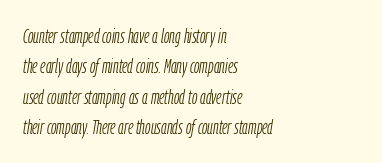
{"italic": "yes", "lean": "right", "slant_degrees": 9, "bold": "no", "underline": "no", "align": "left", "line_spacing": "normal", "line_spacing_ratio": 1.52, "letter_spacing": "normal", "letter_spacing_em": 0.0, "glyph_px": 20}
